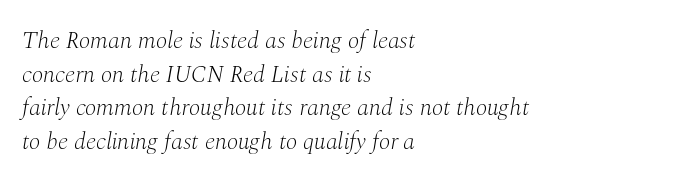
{"italic": "yes", "lean": "right", "slant_degrees": 10, "bold": "no", "underline": "no", "align": "left", "line_spacing": "normal", "line_spacing_ratio": 1.4, "letter_spacing": "normal", "letter_spacing_em": 0.0, "glyph_px": 24}
